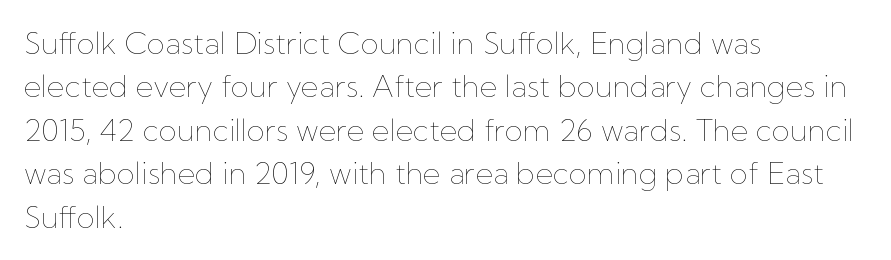
The image shows 30 px thin type, upright; set left-aligned, normal line spacing (1.45x), normal letter spacing, not underlined; low stroke contrast and a medium x-height.
